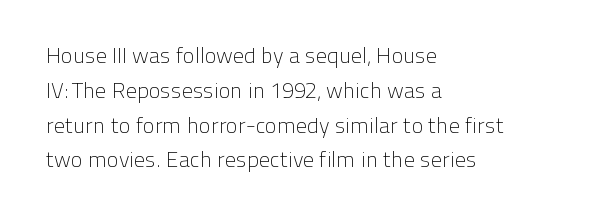
Q: Is the text bold? A: No.
Q: Is the text italic (slanted)? A: No, it is upright.
Q: Is the text underlined? A: No.
Q: How is the paragraph aligned? A: Left-aligned.
Q: Is the spacing between letters normal or unusually wide? A: Normal.
Q: Is the spacing between lines tight, normal or loose? A: Normal.
